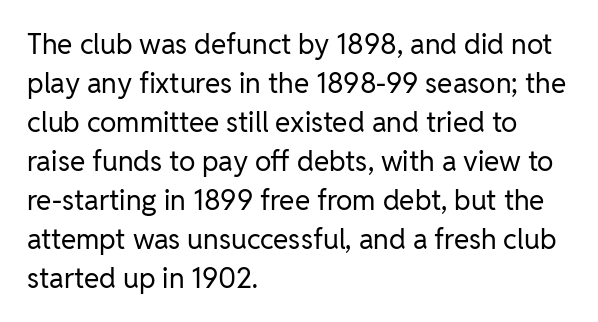
Leftover space on each line is placed entirely after the last word. This rendering leaves character spacing at its baseline value. Quick note: not italic, upright. The specimen omits any rule beneath the text block's lines. The rendering uses a moderate line-height, typical for paragraphs.
